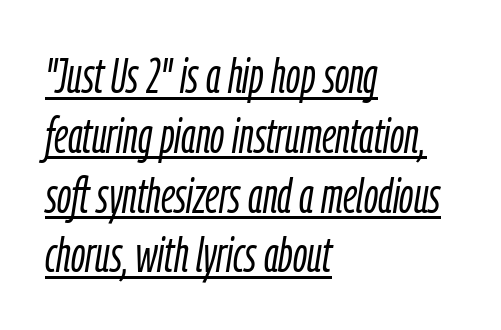
{"italic": "yes", "lean": "right", "slant_degrees": 9, "bold": "no", "weight": "light", "width": "condensed", "stroke_contrast": "low", "x_height": "medium", "monospaced": "no", "underline": "yes", "align": "left", "line_spacing_ratio": 1.22, "letter_spacing": "normal", "letter_spacing_em": 0.0, "glyph_px": 49}
